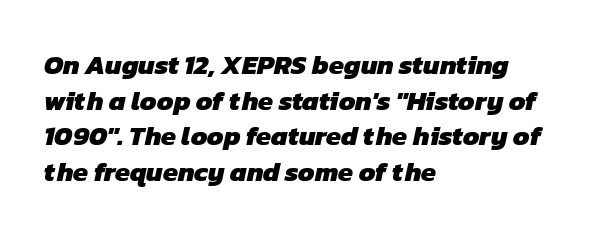
How would I describe the line gaps? Plain and ordinary. Casual observation: everything's shoved over to the left. The words here are not underlined. Students, note that the glyphs here touch the page at normal intervals. Strong, thick strokes mark this as bold type.
